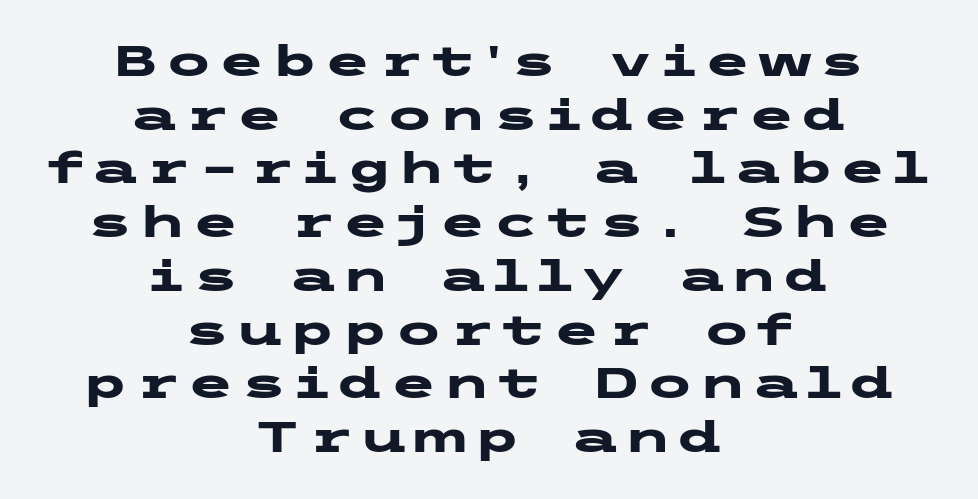
{"serif": "no", "italic": "no", "bold": "yes", "weight": "heavy", "width": "wide", "stroke_contrast": "low", "x_height": "medium", "underline": "no", "align": "center", "line_spacing": "normal", "line_spacing_ratio": 1.25, "glyph_px": 43}
